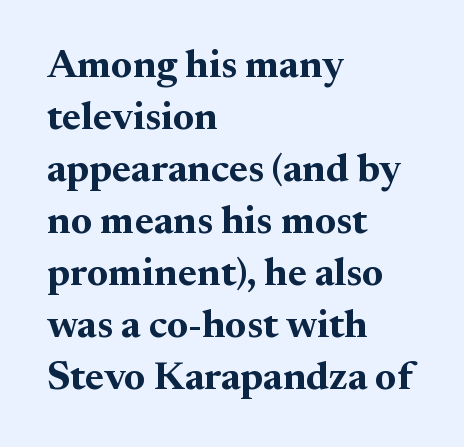
The image shows 40 px bold serif type, upright; set left-aligned, normal line spacing (1.3x), normal letter spacing, not underlined; medium stroke contrast and a small x-height.
